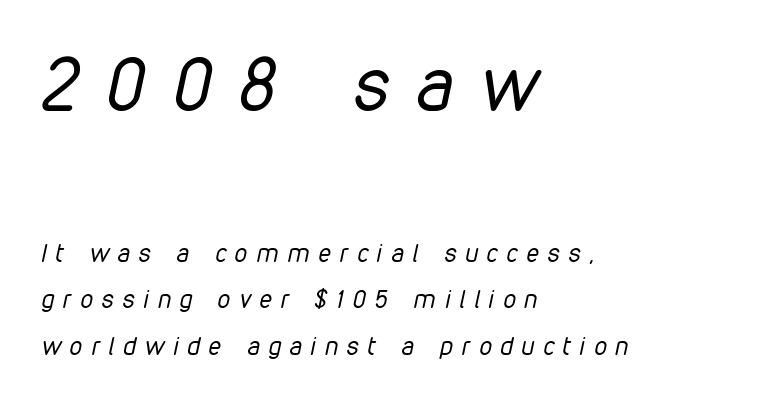
The specimen omits any rule beneath the text block's lines. The weight tops out at a normal text grade. Observe the wide spacing: letters keep a clear distance from each other. The earlier block is typeset at a bigger size than the later block. You could not count columns in this text — the font is proportionally spaced.
